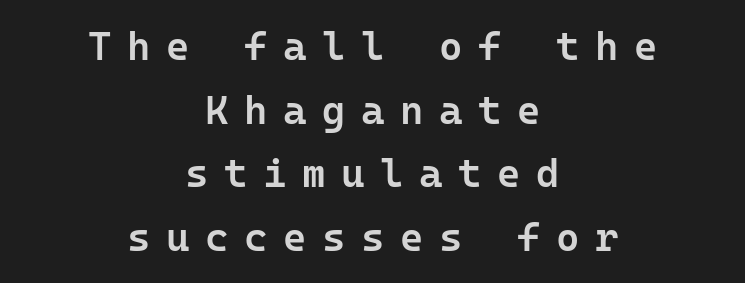
Q: Is the text bold? A: Semi-bold.
Q: Is the text italic (slanted)? A: No, it is upright.
Q: Is the typeface a serif or a sans-serif typeface? A: Sans-serif.
Q: Is the text underlined? A: No.
Q: How is the paragraph aligned? A: Centered.
Q: Is the spacing between letters normal or unusually wide? A: Unusually wide.
Q: Is the spacing between lines tight, normal or loose? A: Normal.
Q: Width (condensed, normal, or wide)? A: Normal.
Q: Stroke contrast? A: Low.
Q: x-height? A: Medium.
Q: Monospaced? A: Yes.
